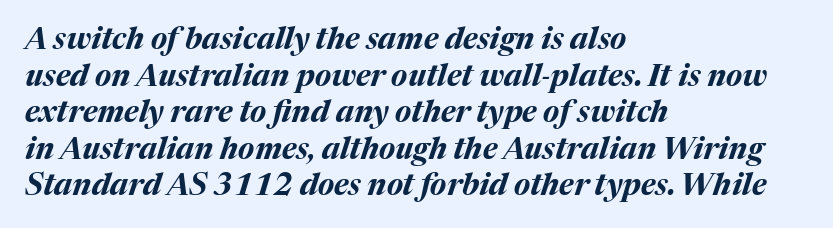
The image shows 30 px bold type, italic (leaning right); set left-aligned, line spacing 1.22x, normal letter spacing, not underlined; medium stroke contrast and a medium x-height.
